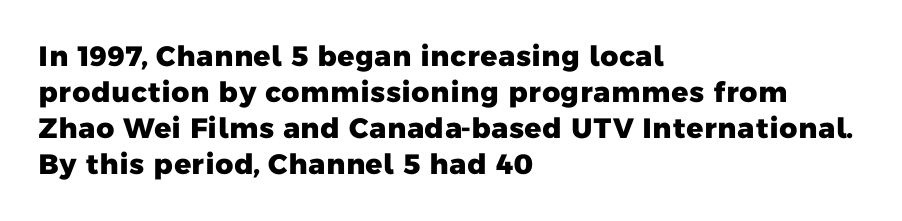
Q: Is the text bold? A: Yes.
Q: Is the typeface a serif or a sans-serif typeface? A: Sans-serif.
Q: Is the text underlined? A: No.
Q: How is the paragraph aligned? A: Left-aligned.
Q: Is the spacing between letters normal or unusually wide? A: Normal.
Q: Is the spacing between lines tight, normal or loose? A: Normal.
Q: Width (condensed, normal, or wide)? A: Normal.
Q: Stroke contrast? A: Low.
Q: x-height? A: Medium.
Q: Monospaced? A: No.
